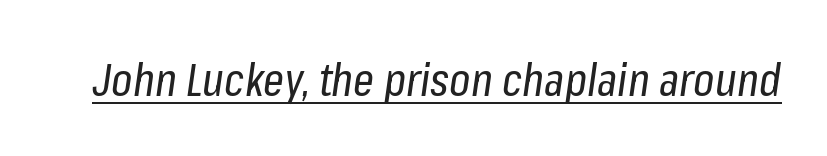
Q: Is the text bold? A: No.
Q: Is the text italic (slanted)? A: Yes, it leans right by about 8 degrees.
Q: Is the text underlined? A: Yes.
Q: Is the spacing between letters normal or unusually wide? A: Normal.
Q: Width (condensed, normal, or wide)? A: Condensed.
Q: Stroke contrast? A: Low.
Q: x-height? A: Medium.
Q: Monospaced? A: No.
